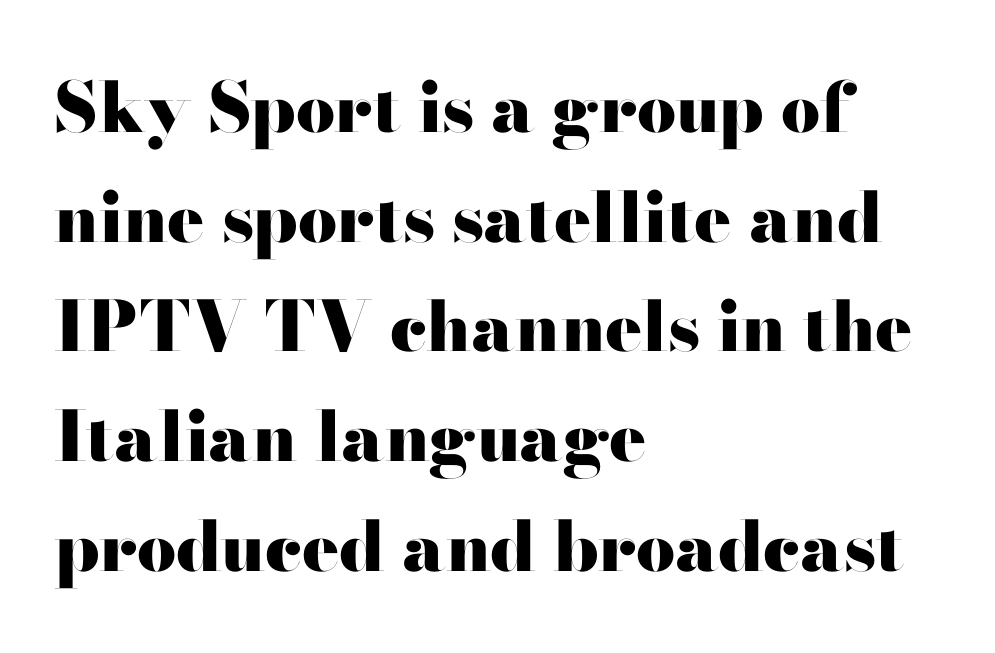
{"serif": "no", "italic": "no", "bold": "yes", "weight": "heavy", "width": "wide", "stroke_contrast": "high", "x_height": "small", "monospaced": "no", "underline": "no", "align": "left", "line_spacing": "normal", "line_spacing_ratio": 1.59, "letter_spacing": "normal", "letter_spacing_em": 0.0, "glyph_px": 69}
